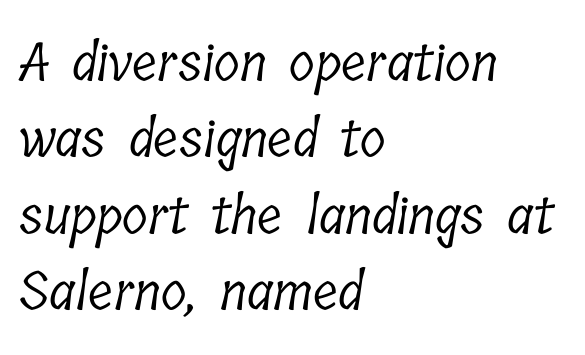
{"serif": "yes", "bold": "no", "weight": "light", "width": "condensed", "stroke_contrast": "low", "x_height": "medium", "monospaced": "no", "underline": "no", "align": "left", "line_spacing": "normal", "line_spacing_ratio": 1.44, "letter_spacing": "normal", "letter_spacing_em": 0.0, "glyph_px": 53}
